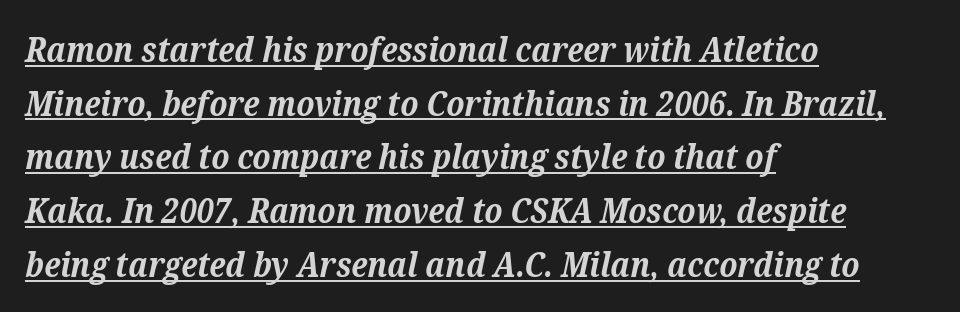
Q: Is the text bold? A: Yes.
Q: Is the text italic (slanted)? A: Yes, it leans right by about 12 degrees.
Q: Is the typeface a serif or a sans-serif typeface? A: Serif.
Q: Is the text underlined? A: Yes.
Q: How is the paragraph aligned? A: Left-aligned.
Q: Is the spacing between letters normal or unusually wide? A: Normal.
Q: Is the spacing between lines tight, normal or loose? A: Normal.
Q: Width (condensed, normal, or wide)? A: Normal.
Q: Stroke contrast? A: Medium.
Q: x-height? A: Medium.
Q: Monospaced? A: No.
